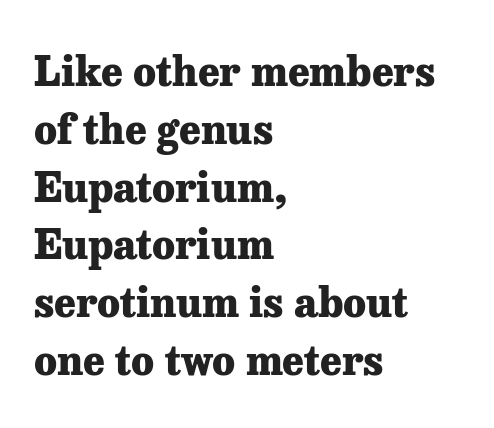
{"serif": "yes", "italic": "no", "bold": "yes", "weight": "heavy", "width": "normal", "stroke_contrast": "low", "x_height": "medium", "monospaced": "no", "underline": "no", "align": "left", "line_spacing": "normal", "line_spacing_ratio": 1.41, "letter_spacing": "normal", "letter_spacing_em": 0.0, "glyph_px": 41}
